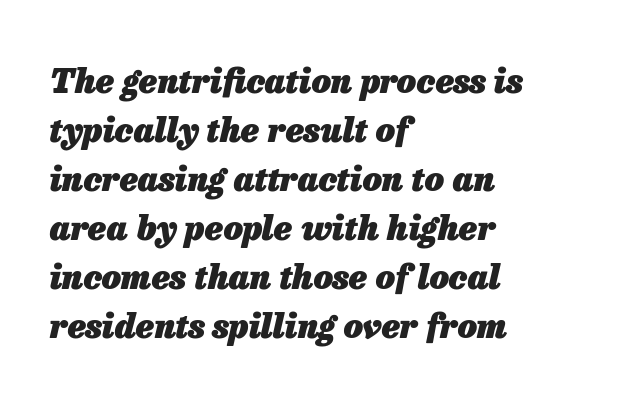
Q: Is the text bold? A: Yes.
Q: Is the text italic (slanted)? A: Yes, it leans right by about 13 degrees.
Q: Is the text underlined? A: No.
Q: How is the paragraph aligned? A: Left-aligned.
Q: Is the spacing between letters normal or unusually wide? A: Normal.
Q: Is the spacing between lines tight, normal or loose? A: Normal.
Q: Width (condensed, normal, or wide)? A: Normal.
Q: Stroke contrast? A: Low.
Q: x-height? A: Medium.
Q: Monospaced? A: No.
